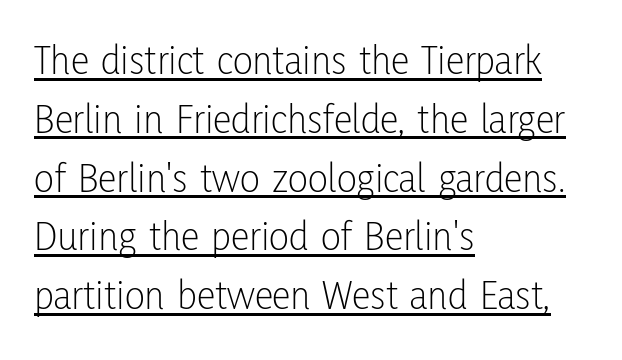
Q: Is the text bold? A: No.
Q: Is the text italic (slanted)? A: No, it is upright.
Q: Is the typeface a serif or a sans-serif typeface? A: Sans-serif.
Q: Is the text underlined? A: Yes.
Q: How is the paragraph aligned? A: Left-aligned.
Q: Is the spacing between letters normal or unusually wide? A: Normal.
Q: Is the spacing between lines tight, normal or loose? A: Normal.
Q: Width (condensed, normal, or wide)? A: Condensed.
Q: Stroke contrast? A: Low.
Q: x-height? A: Medium.
Q: Monospaced? A: No.
